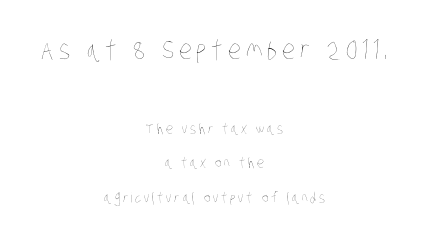
Q: Is the text bold? A: No.
Q: Is the text underlined? A: No.
Q: How is the paragraph aligned? A: Centered.
Q: Is the spacing between lines tight, normal or loose? A: Loose.
Q: Which block of text is set in a larger size, the first (top) or the second (bottom)? A: The first (top) one.
